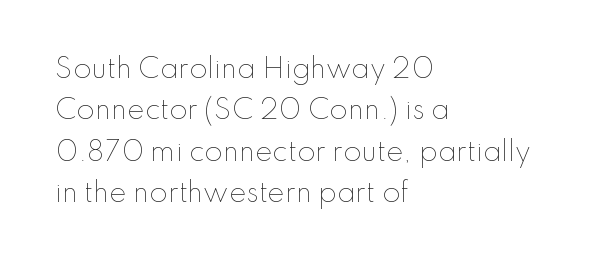
{"italic": "no", "bold": "no", "underline": "no", "align": "left", "line_spacing": "normal", "line_spacing_ratio": 1.59, "letter_spacing": "normal", "letter_spacing_em": 0.0, "glyph_px": 26}
